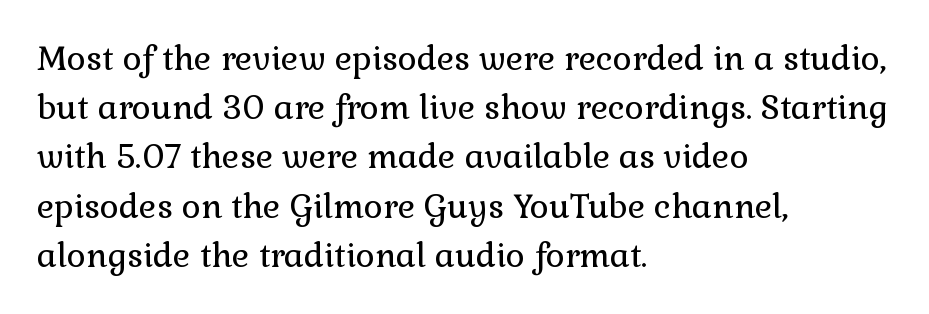
Q: Is the text bold? A: No.
Q: Is the text italic (slanted)? A: No, it is upright.
Q: Is the typeface a serif or a sans-serif typeface? A: Serif.
Q: Is the text underlined? A: No.
Q: How is the paragraph aligned? A: Left-aligned.
Q: Is the spacing between letters normal or unusually wide? A: Normal.
Q: Is the spacing between lines tight, normal or loose? A: Normal.
Q: Width (condensed, normal, or wide)? A: Normal.
Q: x-height? A: Medium.
Q: Monospaced? A: No.
